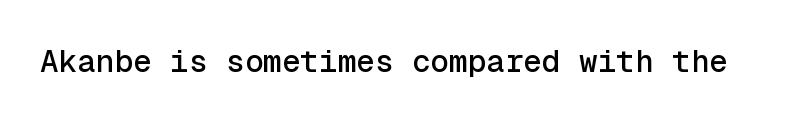
{"serif": "no", "italic": "no", "width": "normal", "x_height": "medium", "monospaced": "yes", "underline": "no", "letter_spacing": "normal", "letter_spacing_em": 0.0, "glyph_px": 31}
